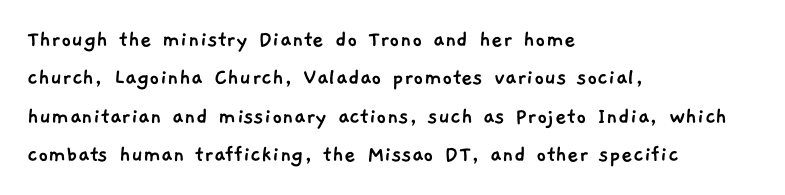
The image shows 25 px text type; set left-aligned, normal line spacing (1.54x), normal letter spacing, not underlined.
